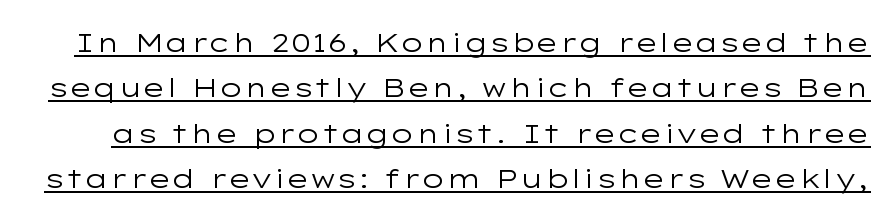
Q: Is the text bold? A: No.
Q: Is the text italic (slanted)? A: No, it is upright.
Q: Is the text underlined? A: Yes.
Q: Is the spacing between letters normal or unusually wide? A: Normal.
